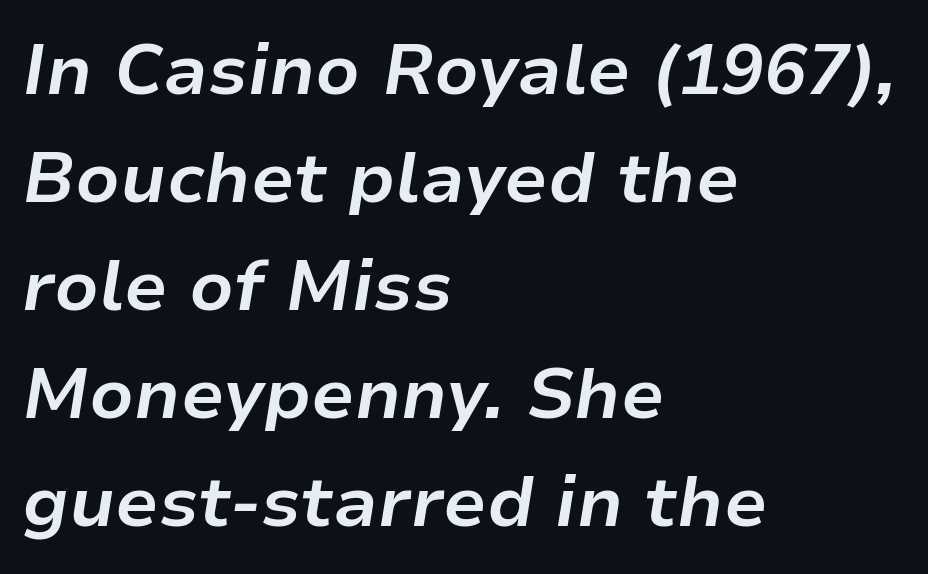
{"italic": "yes", "lean": "right", "slant_degrees": 9, "bold": "yes", "weight": "bold", "width": "normal", "stroke_contrast": "low", "x_height": "medium", "monospaced": "no", "underline": "no", "align": "left", "line_spacing": "normal", "line_spacing_ratio": 1.52, "letter_spacing": "normal", "letter_spacing_em": 0.0, "glyph_px": 71}
